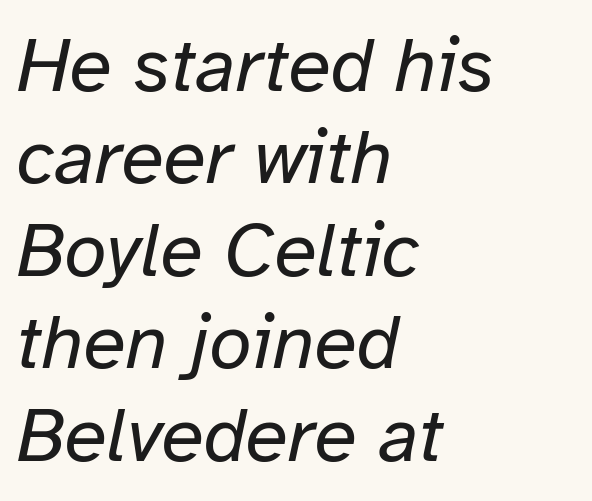
The image shows 77 px regular-weight type, italic (leaning right); set left-aligned, line spacing 1.2x, normal letter spacing, not underlined; low stroke contrast and a medium x-height.
